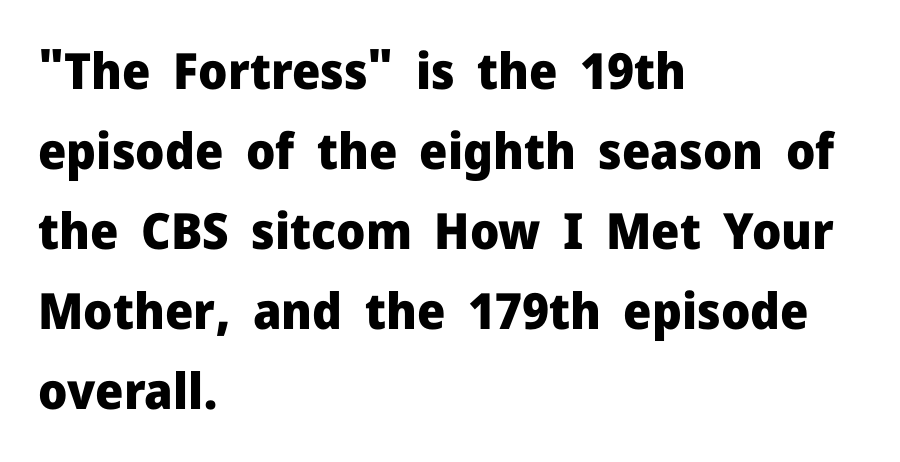
Q: Is the text bold? A: Yes.
Q: Is the text italic (slanted)? A: No, it is upright.
Q: Is the typeface a serif or a sans-serif typeface? A: Sans-serif.
Q: Is the text underlined? A: No.
Q: How is the paragraph aligned? A: Left-aligned.
Q: Is the spacing between letters normal or unusually wide? A: Normal.
Q: Is the spacing between lines tight, normal or loose? A: Normal.
Q: Width (condensed, normal, or wide)? A: Normal.
Q: Stroke contrast? A: Low.
Q: x-height? A: Medium.
Q: Monospaced? A: No.
